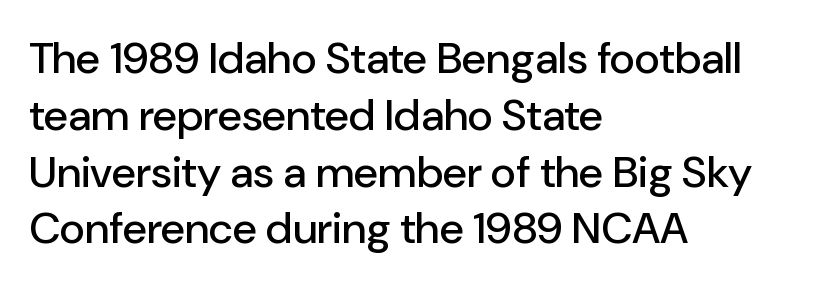
{"serif": "no", "italic": "no", "width": "normal", "stroke_contrast": "low", "x_height": "medium", "monospaced": "no", "underline": "no", "align": "left", "line_spacing": "normal", "line_spacing_ratio": 1.29, "letter_spacing": "normal", "letter_spacing_em": 0.0, "glyph_px": 44}
